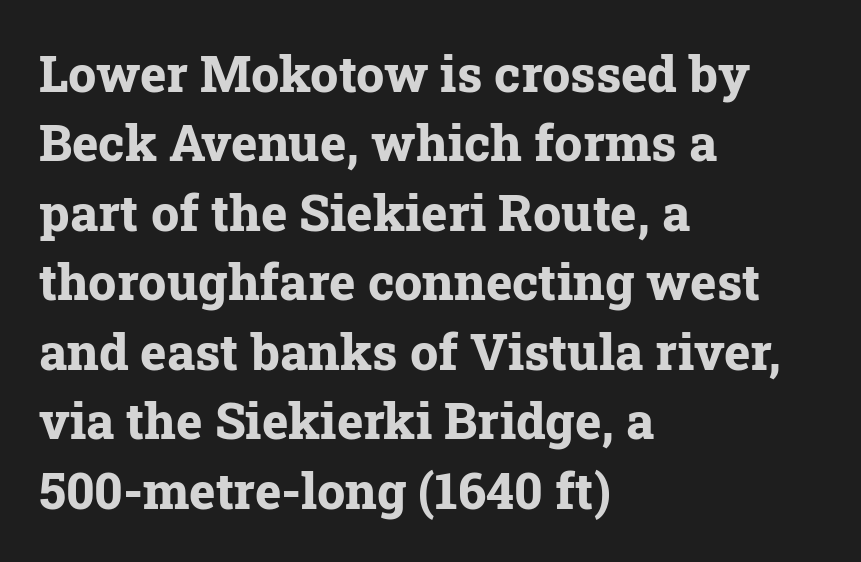
{"serif": "yes", "italic": "no", "bold": "yes", "weight": "bold", "width": "normal", "stroke_contrast": "low", "x_height": "medium", "monospaced": "no", "underline": "no", "align": "left", "line_spacing": "normal", "line_spacing_ratio": 1.39, "letter_spacing": "normal", "letter_spacing_em": 0.0, "glyph_px": 50}
